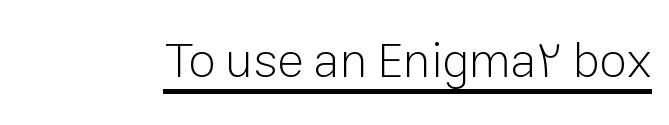
Q: Is the text bold? A: No.
Q: Is the text italic (slanted)? A: No, it is upright.
Q: Is the typeface a serif or a sans-serif typeface? A: Sans-serif.
Q: Is the text underlined? A: Yes.
Q: Is the spacing between letters normal or unusually wide? A: Normal.
Q: Width (condensed, normal, or wide)? A: Normal.
Q: Stroke contrast? A: Low.
Q: x-height? A: Medium.
Q: Monospaced? A: No.
